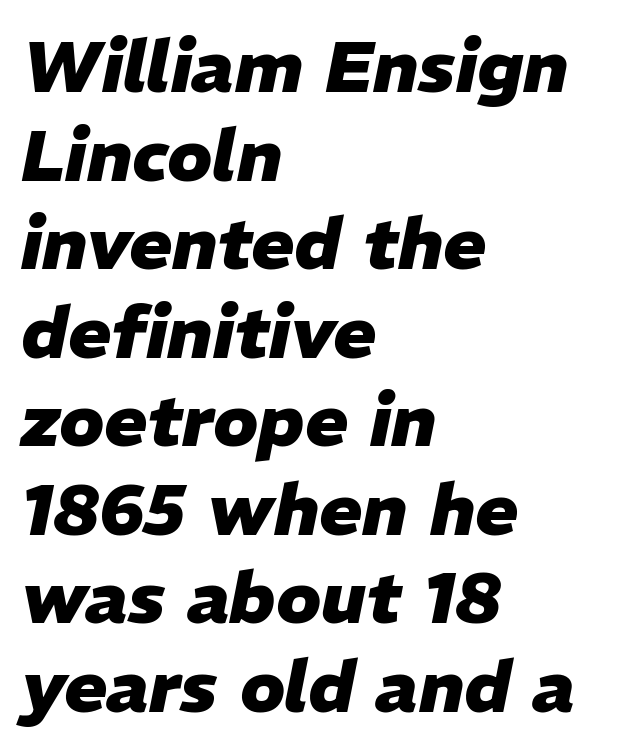
Q: Is the text bold? A: Yes.
Q: Is the text italic (slanted)? A: Yes, it leans right by about 11 degrees.
Q: Is the text underlined? A: No.
Q: How is the paragraph aligned? A: Left-aligned.
Q: Is the spacing between letters normal or unusually wide? A: Normal.
Q: Width (condensed, normal, or wide)? A: Normal.
Q: Stroke contrast? A: Low.
Q: x-height? A: Medium.
Q: Monospaced? A: No.
